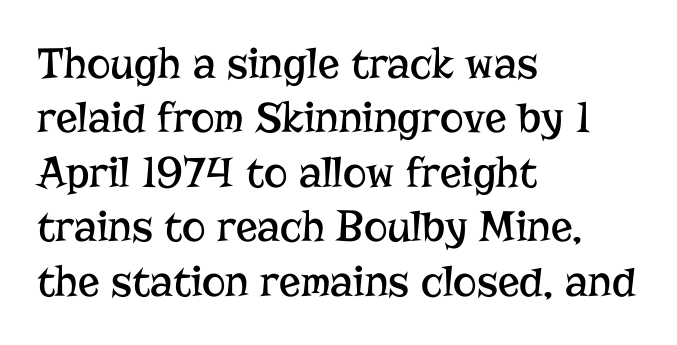
Q: Is the text bold? A: No.
Q: Is the text italic (slanted)? A: No, it is upright.
Q: Is the typeface a serif or a sans-serif typeface? A: Serif.
Q: Is the text underlined? A: No.
Q: How is the paragraph aligned? A: Left-aligned.
Q: Is the spacing between letters normal or unusually wide? A: Normal.
Q: Width (condensed, normal, or wide)? A: Normal.
Q: Stroke contrast? A: Low.
Q: x-height? A: Medium.
Q: Monospaced? A: No.
